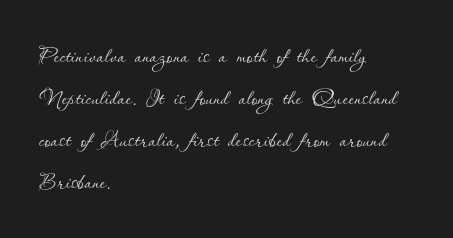
Q: Is the text bold? A: No.
Q: Is the text italic (slanted)? A: Yes.
Q: Is the text underlined? A: No.
Q: How is the paragraph aligned? A: Left-aligned.
Q: Is the spacing between letters normal or unusually wide? A: Normal.
Q: Is the spacing between lines tight, normal or loose? A: Normal.
Q: Width (condensed, normal, or wide)? A: Normal.
Q: Stroke contrast? A: Low.
Q: x-height? A: Small.
Q: Monospaced? A: No.
